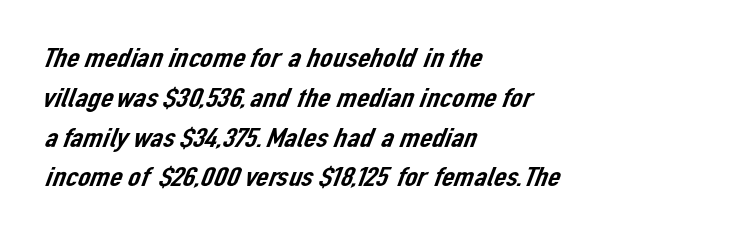
Descenders hang freely into open space. The typeface chosen for these lines omits serifs. One glance says typical: line gaps are just what's usual. Teacher's note: observe the even left margin — that is flush-left alignment. Here the glyphs are tracked normally, forming tight word shapes. Think of a printed novel: that variable character pitch is what you see here.
